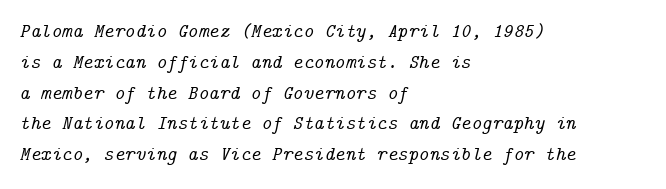
{"italic": "yes", "lean": "right", "slant_degrees": 14, "underline": "no", "align": "left", "line_spacing": "normal", "line_spacing_ratio": 1.54, "letter_spacing": "normal", "letter_spacing_em": 0.0, "glyph_px": 20}
